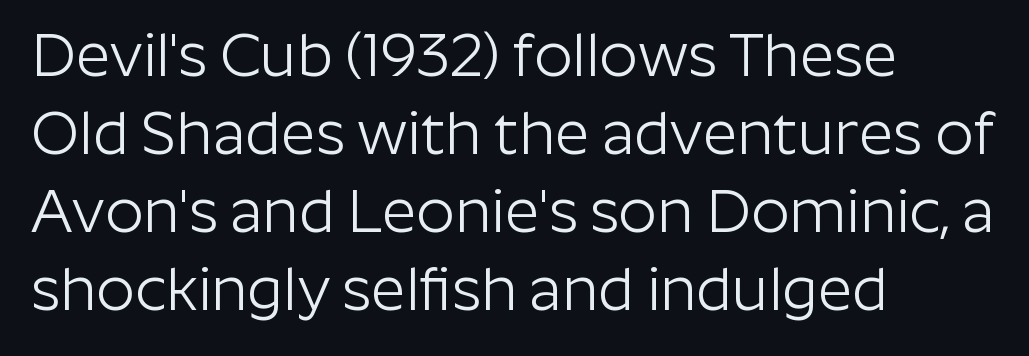
The image shows 60 px light sans-serif type, upright; set left-aligned, normal line spacing (1.3x), normal letter spacing, not underlined; low stroke contrast and a medium x-height.
